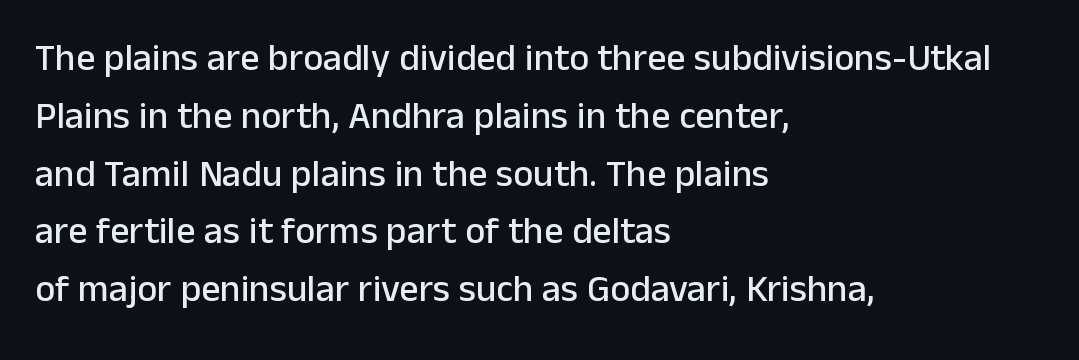
Q: Is the text italic (slanted)? A: No, it is upright.
Q: Is the typeface a serif or a sans-serif typeface? A: Sans-serif.
Q: Is the text underlined? A: No.
Q: How is the paragraph aligned? A: Left-aligned.
Q: Is the spacing between letters normal or unusually wide? A: Normal.
Q: Is the spacing between lines tight, normal or loose? A: Normal.
Q: Width (condensed, normal, or wide)? A: Normal.
Q: Stroke contrast? A: Low.
Q: x-height? A: Medium.
Q: Monospaced? A: No.
